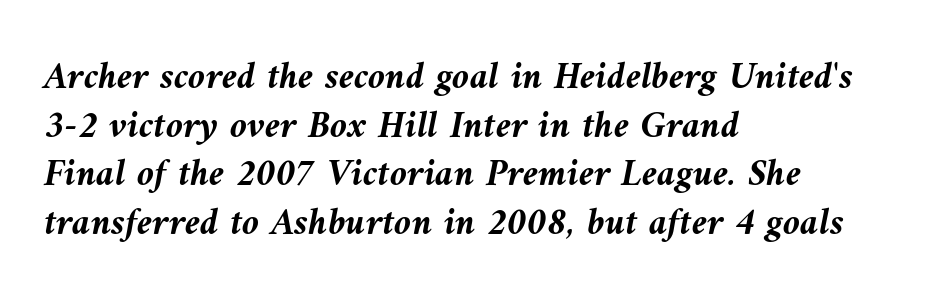
{"italic": "yes", "lean": "left", "slant_degrees": 10, "bold": "yes", "weight": "semibold", "width": "normal", "stroke_contrast": "medium", "x_height": "medium", "monospaced": "no", "underline": "no", "align": "left", "line_spacing": "normal", "line_spacing_ratio": 1.25, "letter_spacing": "normal", "letter_spacing_em": 0.0, "glyph_px": 39}
